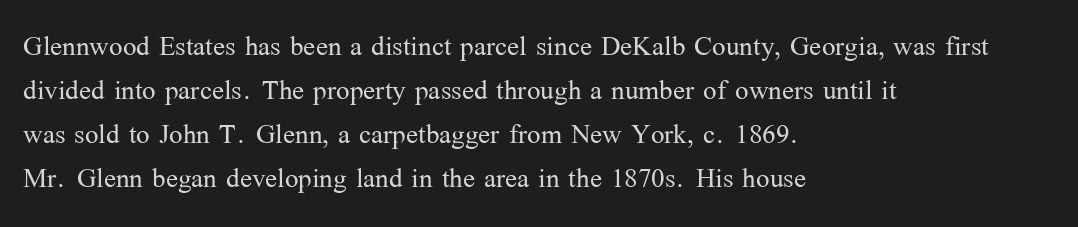
Q: Is the text bold? A: No.
Q: Is the text italic (slanted)? A: No, it is upright.
Q: Is the typeface a serif or a sans-serif typeface? A: Serif.
Q: Is the text underlined? A: No.
Q: How is the paragraph aligned? A: Left-aligned.
Q: Is the spacing between letters normal or unusually wide? A: Normal.
Q: Width (condensed, normal, or wide)? A: Normal.
Q: Stroke contrast? A: Medium.
Q: x-height? A: Medium.
Q: Monospaced? A: No.
